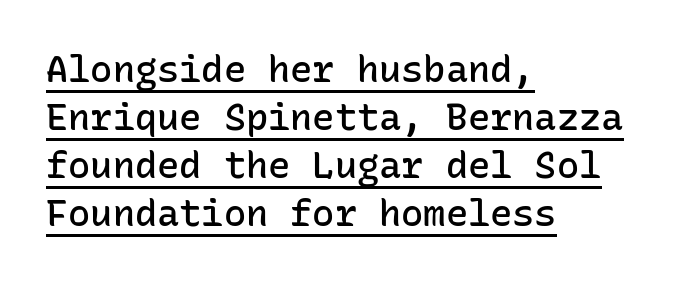
The image shows 37 px semibold sans-serif type, upright, monospaced; set left-aligned, normal line spacing (1.3x), normal letter spacing, underlined; low stroke contrast and a medium x-height.
